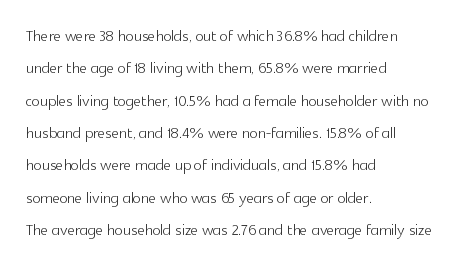
Q: Is the text bold? A: No.
Q: Is the text italic (slanted)? A: No, it is upright.
Q: Is the text underlined? A: No.
Q: How is the paragraph aligned? A: Left-aligned.
Q: Is the spacing between letters normal or unusually wide? A: Normal.
Q: Is the spacing between lines tight, normal or loose? A: Normal.
